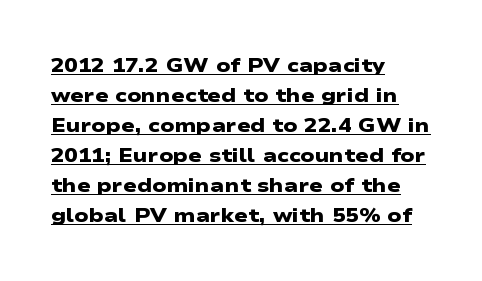
{"bold": "yes", "underline": "yes", "align": "left", "line_spacing": "normal", "line_spacing_ratio": 1.5, "letter_spacing": "normal", "letter_spacing_em": 0.0, "glyph_px": 20}
